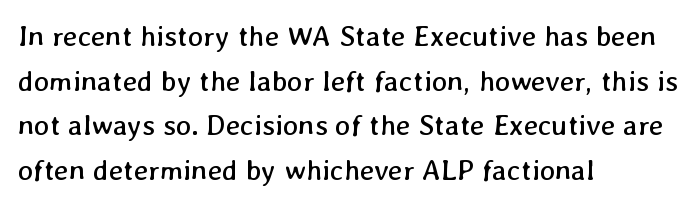
Alignment: flush left. Spacing verdict: proportional, widths tailored to each character. Decoration check: the copy has no underline. The leading is moderate, giving the passage an even texture.
